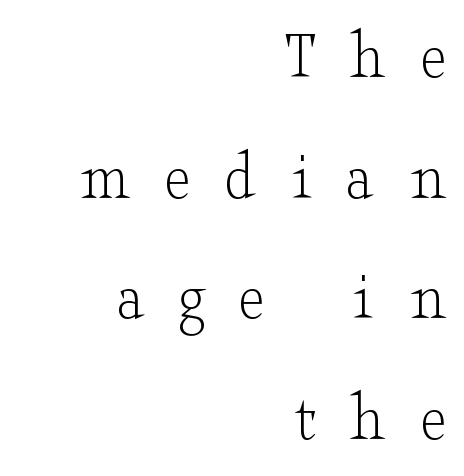
The rendering anchors every line to the right-hand side. Plain, unruled lines of type. This sample keeps an unexceptional amount of space between lines. Vertical stems look standard width or narrower in stroke.
